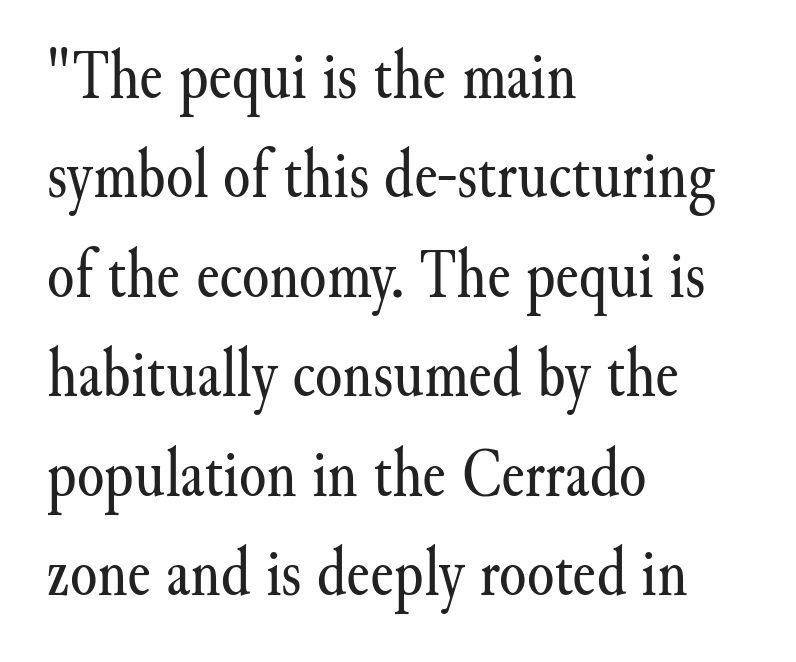
{"serif": "yes", "italic": "no", "bold": "no", "weight": "regular", "width": "normal", "stroke_contrast": "medium", "x_height": "small", "monospaced": "no", "underline": "no", "align": "left", "line_spacing": "normal", "line_spacing_ratio": 1.42, "letter_spacing": "normal", "letter_spacing_em": 0.0, "glyph_px": 70}
